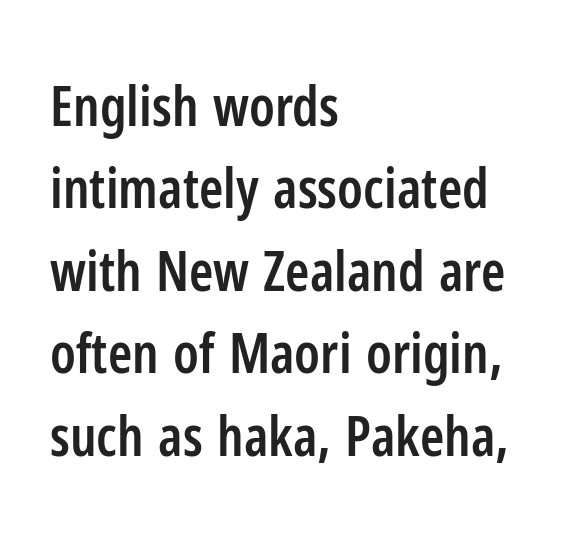
The image shows 55 px semibold, condensed sans-serif type, upright; set left-aligned, normal line spacing (1.5x), normal letter spacing, not underlined; low stroke contrast and a medium x-height.
